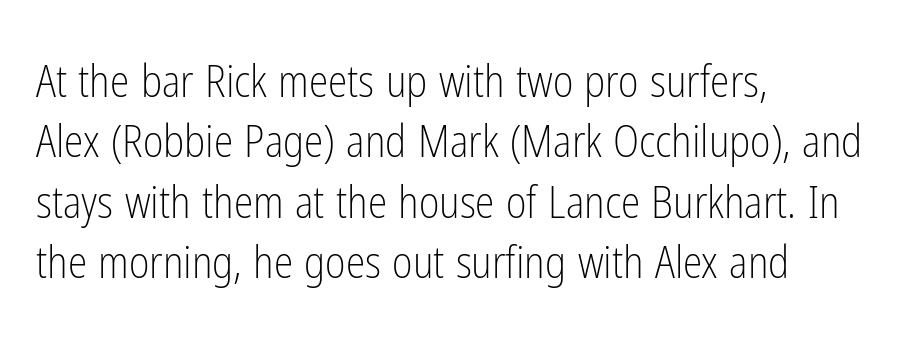
The image shows 44 px light, condensed sans-serif type, upright; set left-aligned, normal line spacing (1.37x), normal letter spacing, not underlined; low stroke contrast and a medium x-height.
